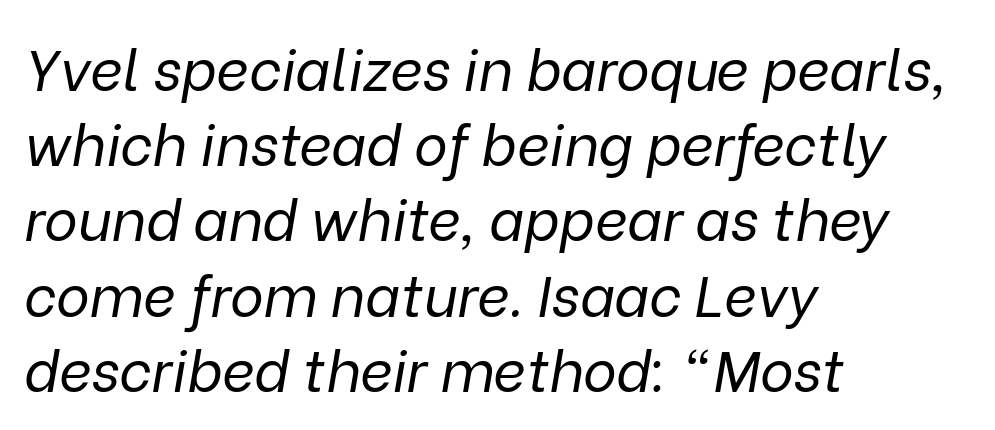
{"italic": "yes", "lean": "right", "slant_degrees": 9, "bold": "no", "weight": "regular", "width": "normal", "stroke_contrast": "low", "x_height": "medium", "monospaced": "no", "underline": "no", "align": "left", "line_spacing": "normal", "line_spacing_ratio": 1.32, "letter_spacing": "normal", "letter_spacing_em": 0.0, "glyph_px": 57}
